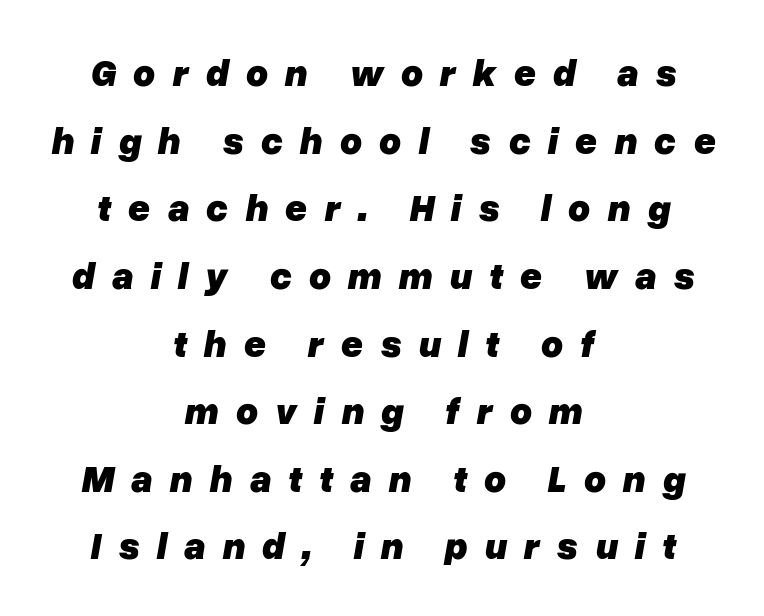
Q: Is the text bold? A: Yes.
Q: Is the text italic (slanted)? A: Yes, it leans right by about 10 degrees.
Q: Is the text underlined? A: No.
Q: How is the paragraph aligned? A: Centered.
Q: Is the spacing between letters normal or unusually wide? A: Unusually wide.
Q: Width (condensed, normal, or wide)? A: Normal.
Q: Stroke contrast? A: Low.
Q: x-height? A: Medium.
Q: Monospaced? A: No.
